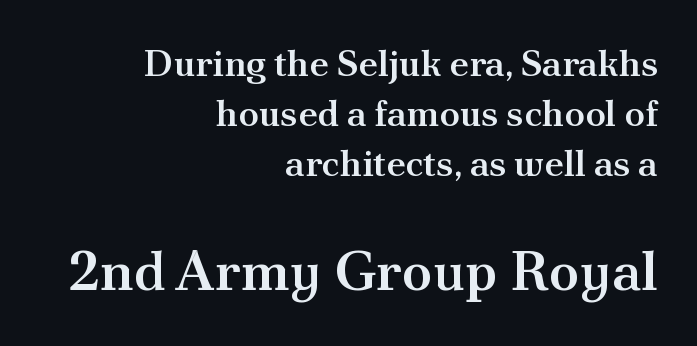
{"serif": "yes", "italic": "no", "bold": "semi", "weight": "semibold", "width": "normal", "stroke_contrast": "medium", "x_height": "small", "monospaced": "no", "underline": "no", "align": "right", "line_spacing": "normal", "line_spacing_ratio": 1.35, "letter_spacing": "normal", "letter_spacing_em": 0.0, "larger_block": "second", "size_ratio": 1.51, "glyph_px": 56}
